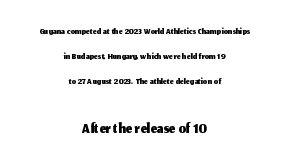
The image shows 23 px text type, upright; set centered, line spacing 1.77x, normal letter spacing, not underlined; the second (bottom) block is 1.64x larger.
